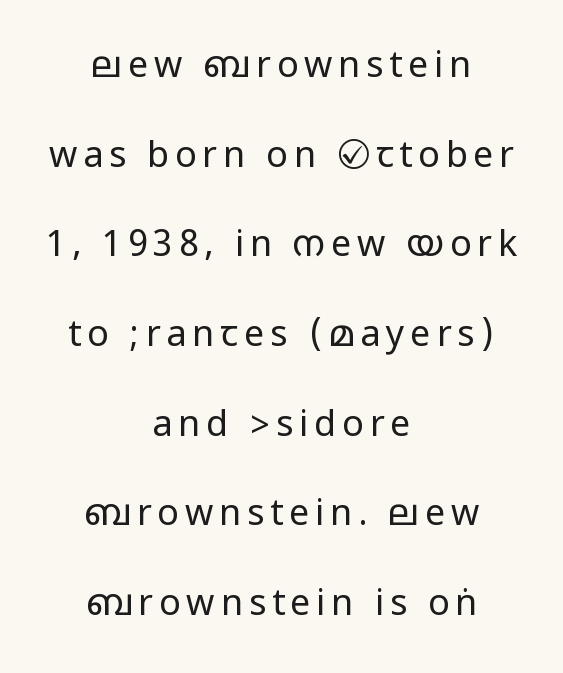
Q: Is the text bold? A: No.
Q: Is the text italic (slanted)? A: No, it is upright.
Q: Is the typeface a serif or a sans-serif typeface? A: Sans-serif.
Q: Is the text underlined? A: No.
Q: How is the paragraph aligned? A: Centered.
Q: Is the spacing between lines tight, normal or loose? A: Loose.
Q: Width (condensed, normal, or wide)? A: Condensed.
Q: Stroke contrast? A: Low.
